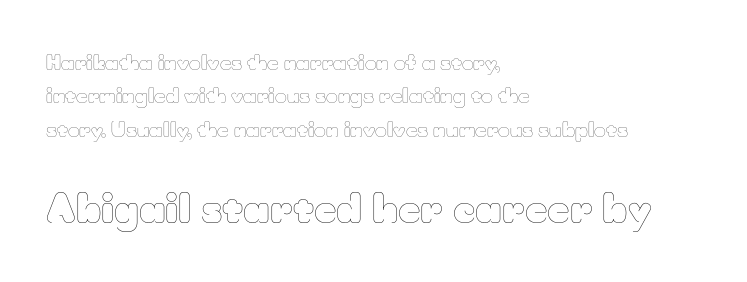
The image shows 39 px thin type, upright; set left-aligned, normal line spacing (1.67x), normal letter spacing, not underlined; the second (bottom) block is 1.95x larger; low stroke contrast and a small x-height.
